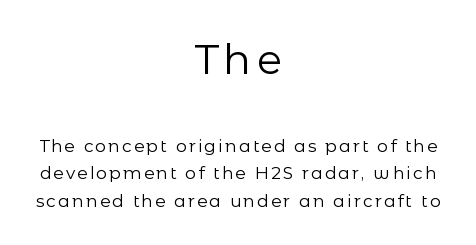
The image shows 42 px regular-weight sans-serif type, upright; set centered, normal line spacing (1.62x), not underlined; the first (top) block is 2.47x larger; low stroke contrast and a medium x-height.
